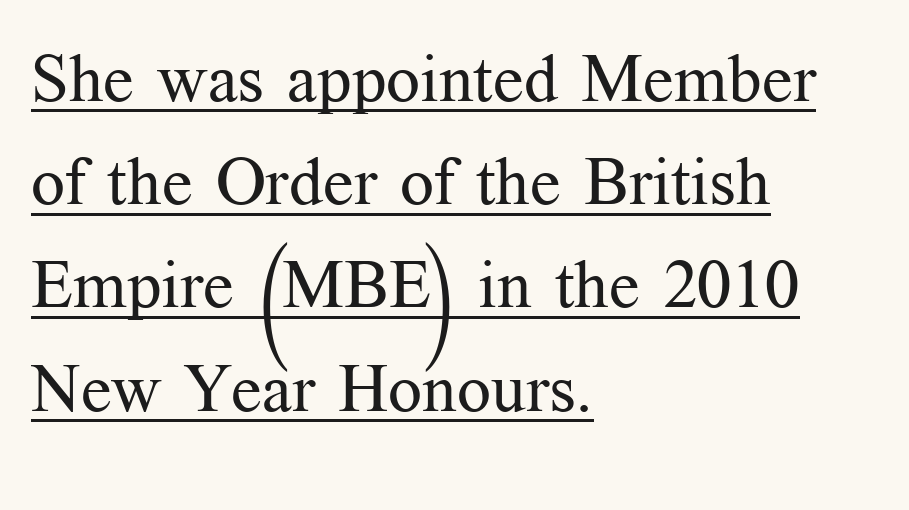
The image shows 67 px regular-weight serif type, upright; set left-aligned, normal line spacing (1.54x), normal letter spacing, underlined; medium stroke contrast and a medium x-height.
